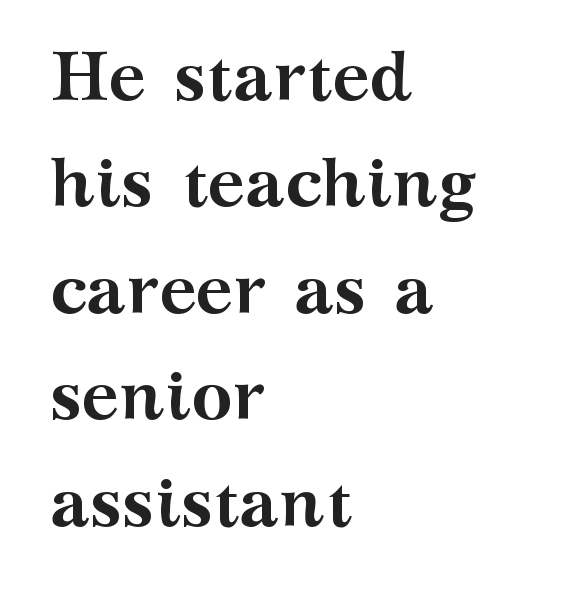
The image shows 70 px semibold, wide serif type, upright; set left-aligned, normal line spacing (1.52x), normal letter spacing, not underlined; medium stroke contrast and a medium x-height.
